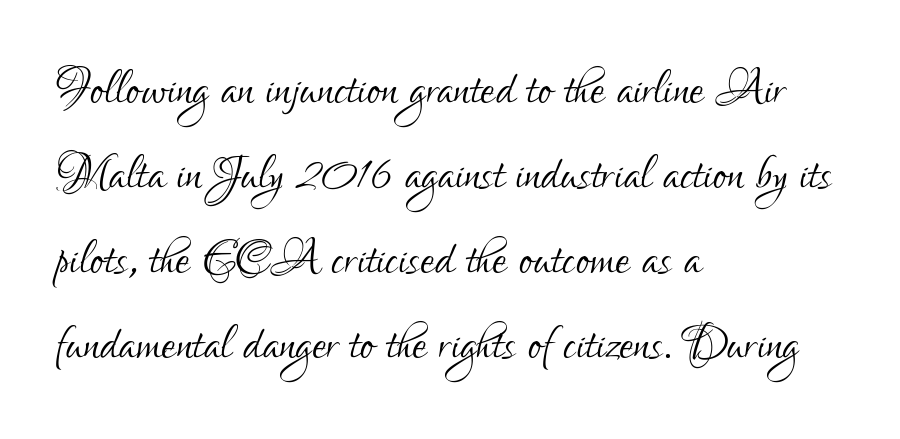
Q: Is the text bold? A: No.
Q: Is the text italic (slanted)? A: Yes.
Q: Is the typeface a serif or a sans-serif typeface? A: Sans-serif.
Q: Is the text underlined? A: No.
Q: How is the paragraph aligned? A: Left-aligned.
Q: Is the spacing between letters normal or unusually wide? A: Normal.
Q: Is the spacing between lines tight, normal or loose? A: Normal.
Q: Width (condensed, normal, or wide)? A: Condensed.
Q: Stroke contrast? A: Low.
Q: x-height? A: Small.
Q: Monospaced? A: No.
